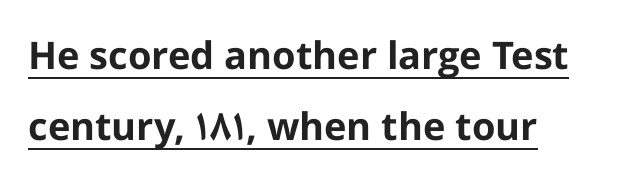
Type style note: lacks serifs. The rag falls on the right side of this text block. This sample uses an upright cut, with every glyph sitting square on the baseline. Quick note: underline on. How are the letters spaced? Ordinarily, with no added tracking. You'd pick this weight for a headline — it's a proper bold.
